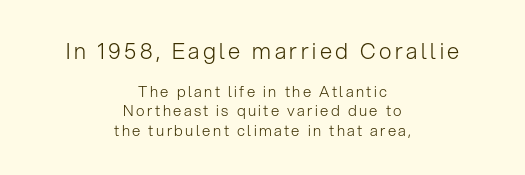
A light-to-regular cut is what we see here. This block has exactly the height ordinary leading produces. Notice how the stems are strictly vertical — no italics here. These lines are centered, leaving both edges ragged.
